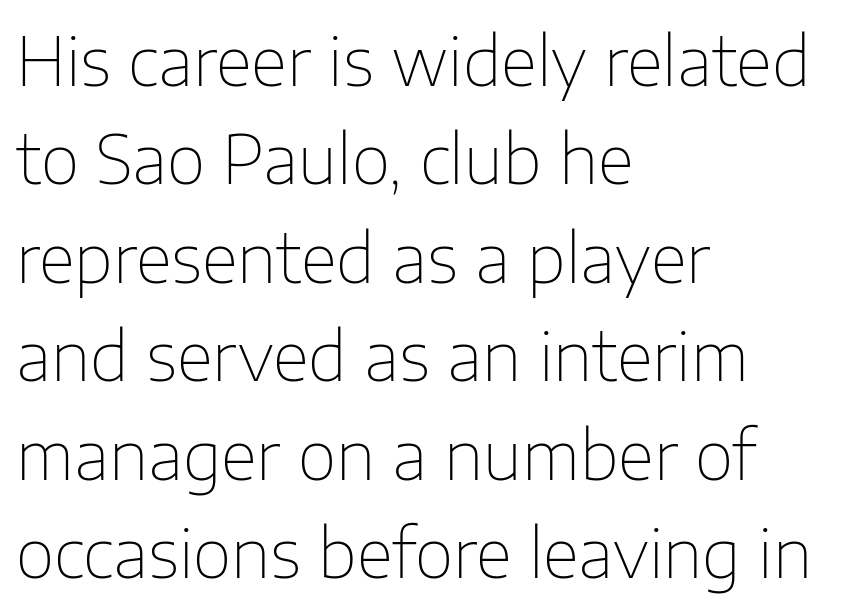
The image shows 67 px thin sans-serif type, upright; set left-aligned, normal line spacing (1.47x), normal letter spacing, not underlined; low stroke contrast and a medium x-height.
